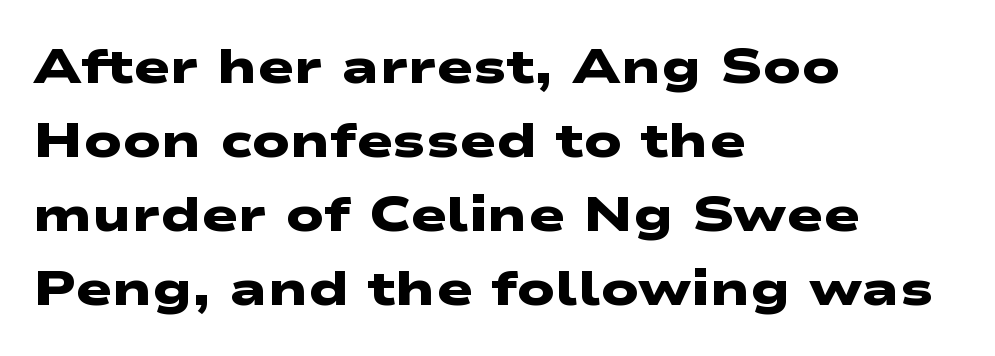
The image shows 49 px heavy, wide sans-serif type; set left-aligned, normal line spacing (1.51x), normal letter spacing, not underlined; low stroke contrast and a medium x-height.
